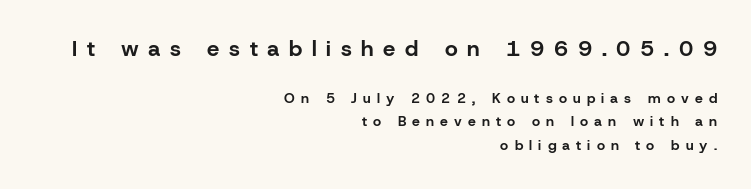
{"italic": "no", "bold": "yes", "underline": "no", "align": "right", "line_spacing": "normal", "line_spacing_ratio": 1.68, "letter_spacing": "wide", "letter_spacing_em": 0.44, "larger_block": "first", "size_ratio": 1.57, "glyph_px": 22}
